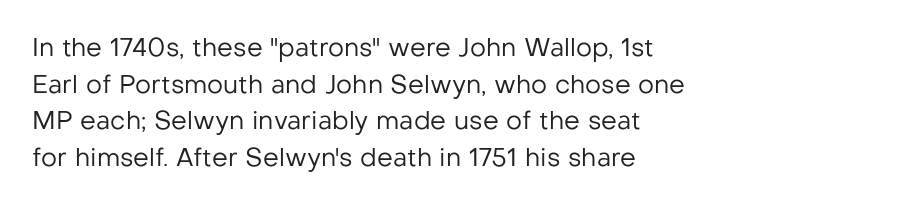
{"italic": "no", "bold": "no", "underline": "no", "align": "left", "line_spacing": "normal", "line_spacing_ratio": 1.47, "letter_spacing": "normal", "letter_spacing_em": 0.0, "glyph_px": 25}
